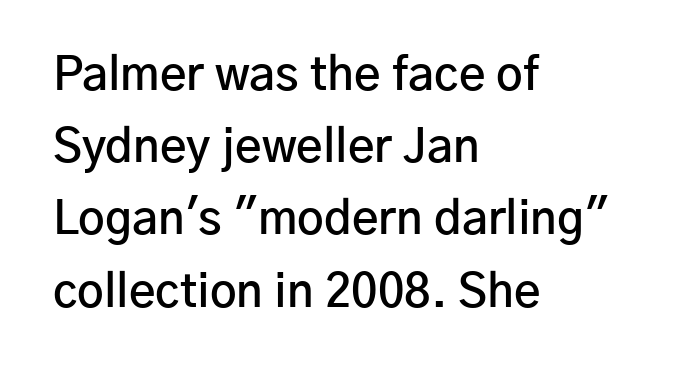
Q: Is the text bold? A: Semi-bold.
Q: Is the text italic (slanted)? A: No, it is upright.
Q: Is the typeface a serif or a sans-serif typeface? A: Sans-serif.
Q: Is the text underlined? A: No.
Q: How is the paragraph aligned? A: Left-aligned.
Q: Is the spacing between letters normal or unusually wide? A: Normal.
Q: Is the spacing between lines tight, normal or loose? A: Normal.
Q: Width (condensed, normal, or wide)? A: Normal.
Q: Stroke contrast? A: Low.
Q: x-height? A: Medium.
Q: Monospaced? A: No.
